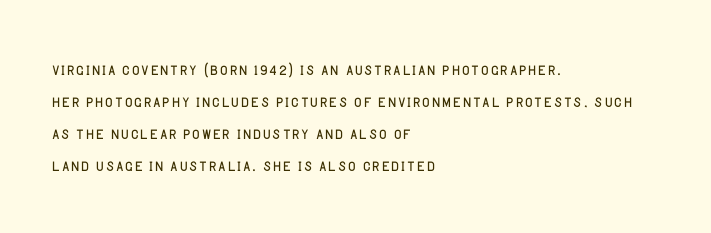
Q: Is the text bold? A: No.
Q: Is the text italic (slanted)? A: No, it is upright.
Q: Is the text underlined? A: No.
Q: How is the paragraph aligned? A: Left-aligned.
Q: Is the spacing between letters normal or unusually wide? A: Normal.
Q: Is the spacing between lines tight, normal or loose? A: Normal.
